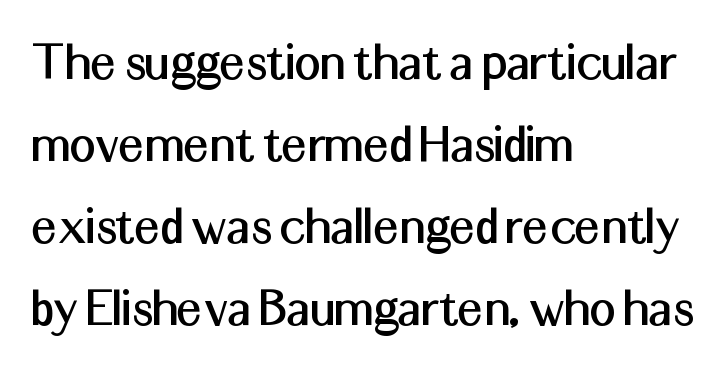
The image shows 57 px sans-serif type, upright; set left-aligned, normal line spacing (1.44x), normal letter spacing, not underlined; medium stroke contrast and a medium x-height.
